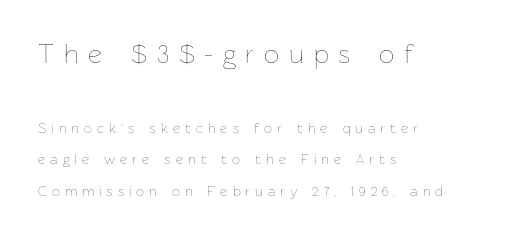
The image shows 27 px text type, upright; set left-aligned, loose line spacing (2.24x), unusually wide letter spacing (+0.36 em), not underlined; the first (top) block is 1.93x larger.
